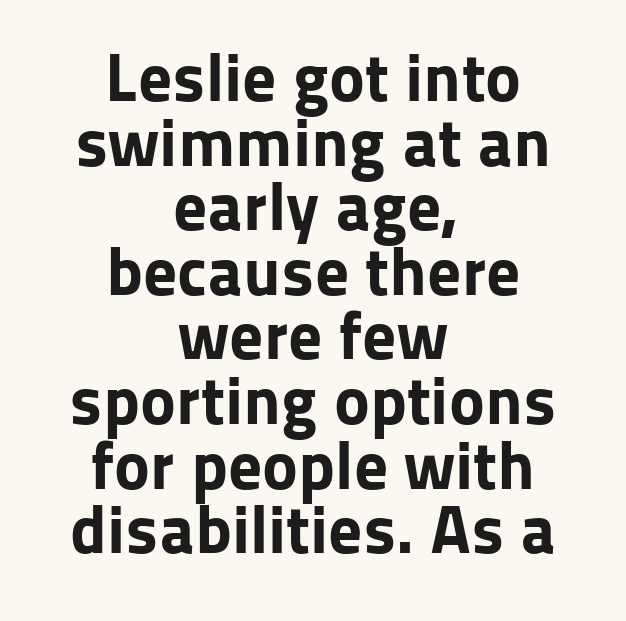
The paragraph has two soft edges and a firm central axis. Closely set lines give the paragraph a compact silhouette. These lines are composed in type without serifs. When letters stand straight like this, we call the style roman or upright. A clean baseline with only descenders dipping below it.
